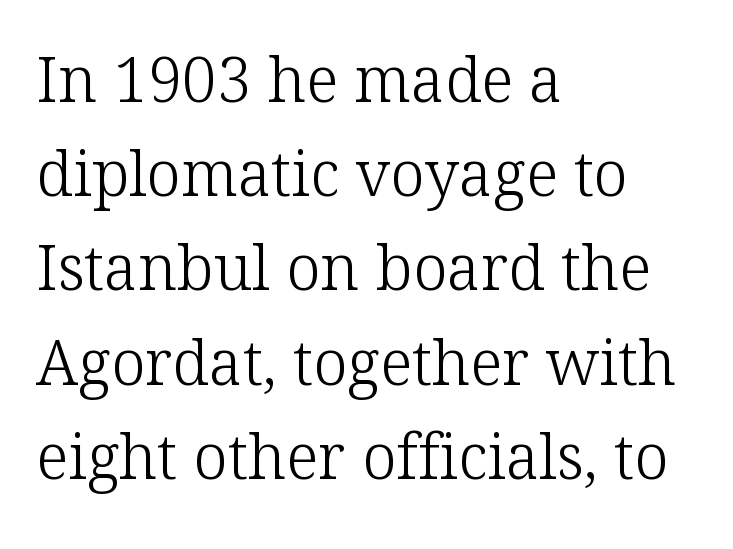
Q: Is the text bold? A: No.
Q: Is the text italic (slanted)? A: No, it is upright.
Q: Is the typeface a serif or a sans-serif typeface? A: Serif.
Q: Is the text underlined? A: No.
Q: How is the paragraph aligned? A: Left-aligned.
Q: Is the spacing between letters normal or unusually wide? A: Normal.
Q: Is the spacing between lines tight, normal or loose? A: Normal.
Q: Width (condensed, normal, or wide)? A: Normal.
Q: Stroke contrast? A: Low.
Q: x-height? A: Medium.
Q: Monospaced? A: No.
